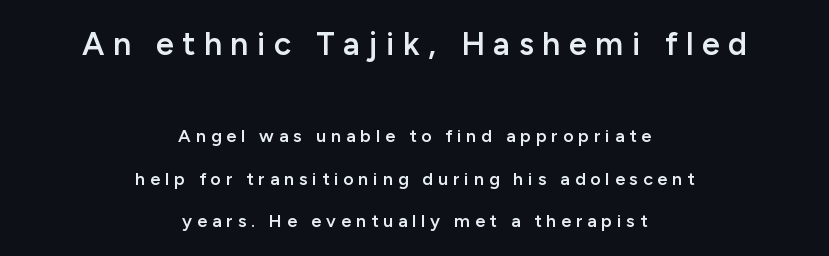
Q: Is the text bold? A: Semi-bold.
Q: Is the text italic (slanted)? A: No, it is upright.
Q: Is the typeface a serif or a sans-serif typeface? A: Sans-serif.
Q: Is the text underlined? A: No.
Q: How is the paragraph aligned? A: Centered.
Q: Is the spacing between letters normal or unusually wide? A: Unusually wide.
Q: Is the spacing between lines tight, normal or loose? A: Loose.
Q: Which block of text is set in a larger size, the first (top) or the second (bottom)? A: The first (top) one.
Q: Width (condensed, normal, or wide)? A: Normal.
Q: Stroke contrast? A: Low.
Q: x-height? A: Medium.
Q: Monospaced? A: No.
